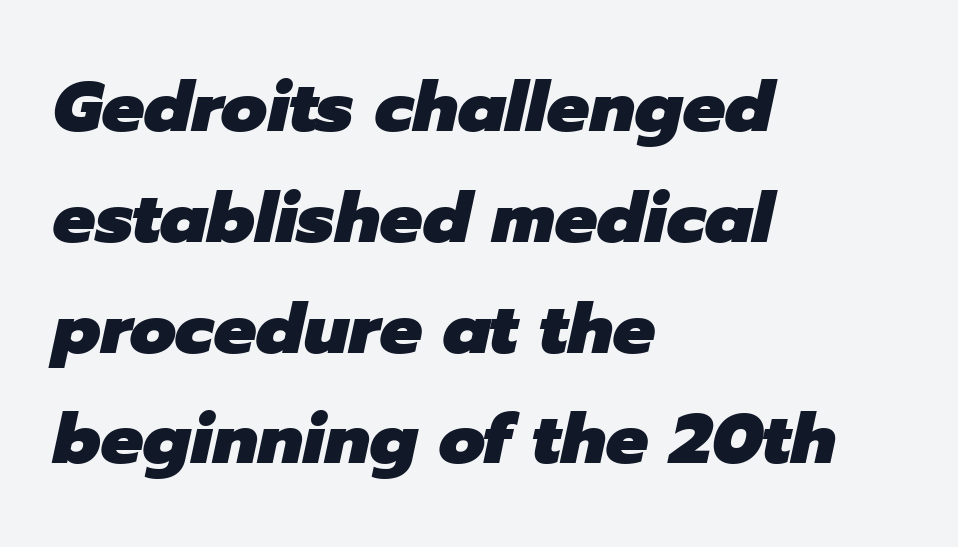
The designer left line spacing at the default. Characters are canted at an angle relative to the baseline's perpendicular. Compared with typical body copy, the letter spacing here is the same. Reading down the block, your eye returns to a fixed left position each line. A clean baseline with only descenders dipping below it.
